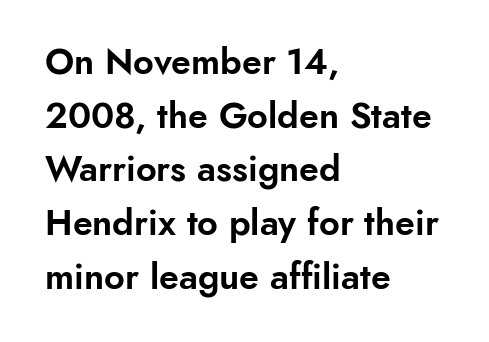
{"serif": "no", "italic": "no", "width": "normal", "stroke_contrast": "low", "x_height": "small", "monospaced": "no", "underline": "no", "align": "left", "line_spacing": "normal", "line_spacing_ratio": 1.49, "letter_spacing": "normal", "letter_spacing_em": 0.0, "glyph_px": 36}
